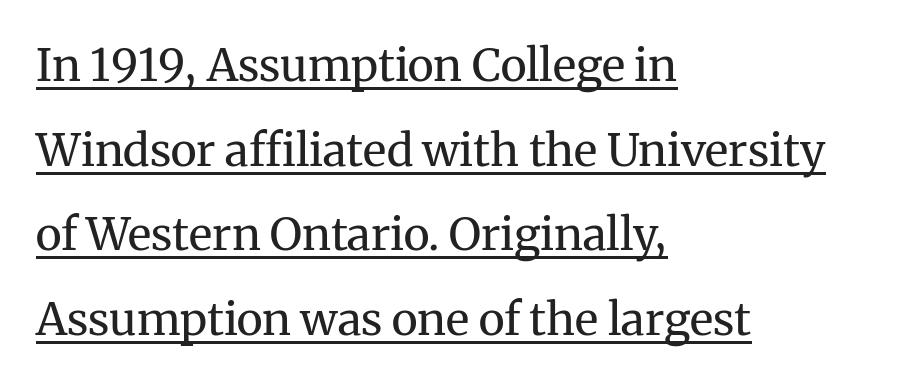
The rendering uses natural spacing where letterforms have individual widths. The compositor pushed each line to the left boundary. Glyph-to-glyph distance matches everyday printed text. Each letter's strokes conclude with small projecting serifs.
